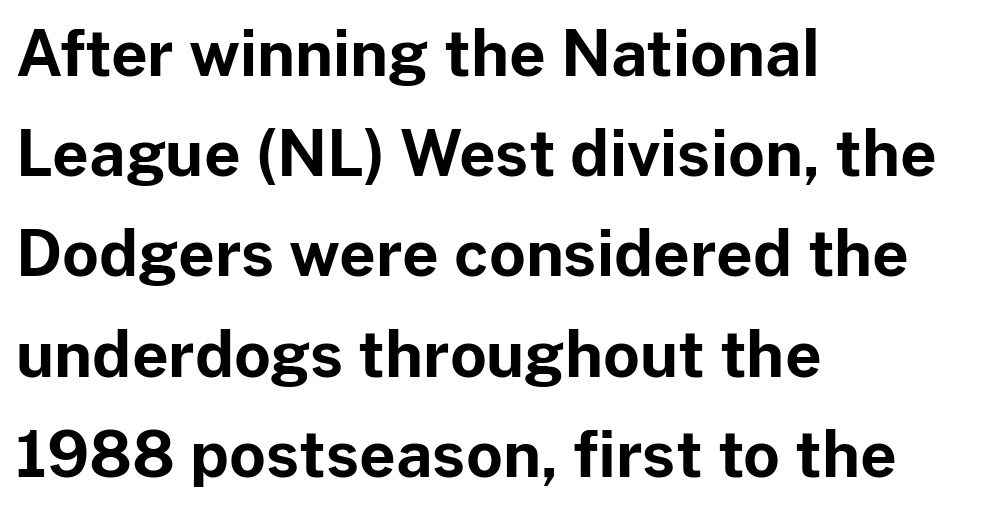
Q: Is the text bold? A: Yes.
Q: Is the text italic (slanted)? A: No, it is upright.
Q: Is the typeface a serif or a sans-serif typeface? A: Sans-serif.
Q: Is the text underlined? A: No.
Q: How is the paragraph aligned? A: Left-aligned.
Q: Is the spacing between letters normal or unusually wide? A: Normal.
Q: Is the spacing between lines tight, normal or loose? A: Normal.
Q: Width (condensed, normal, or wide)? A: Normal.
Q: Stroke contrast? A: Low.
Q: x-height? A: Medium.
Q: Monospaced? A: No.
